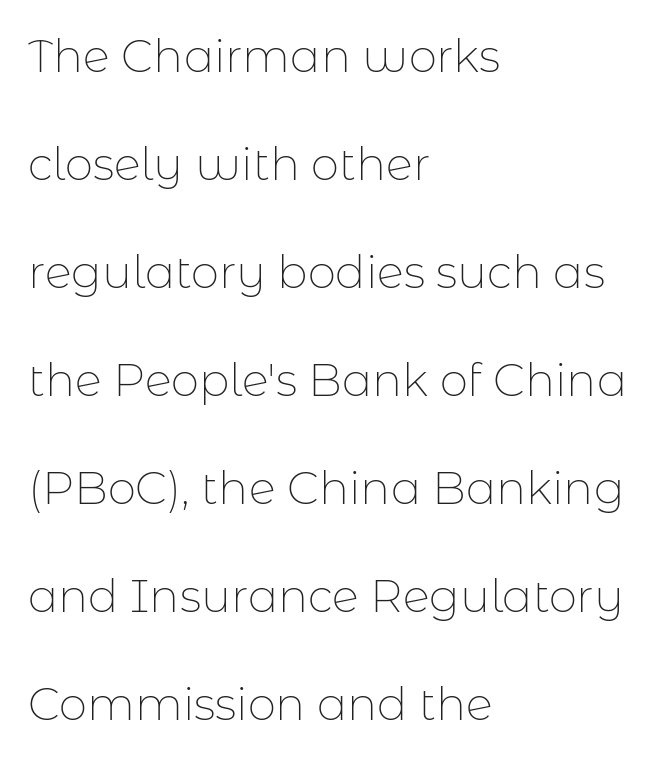
The image shows 45 px thin sans-serif type, upright; set left-aligned, loose line spacing (2.4x), normal letter spacing, not underlined; low stroke contrast and a medium x-height.
